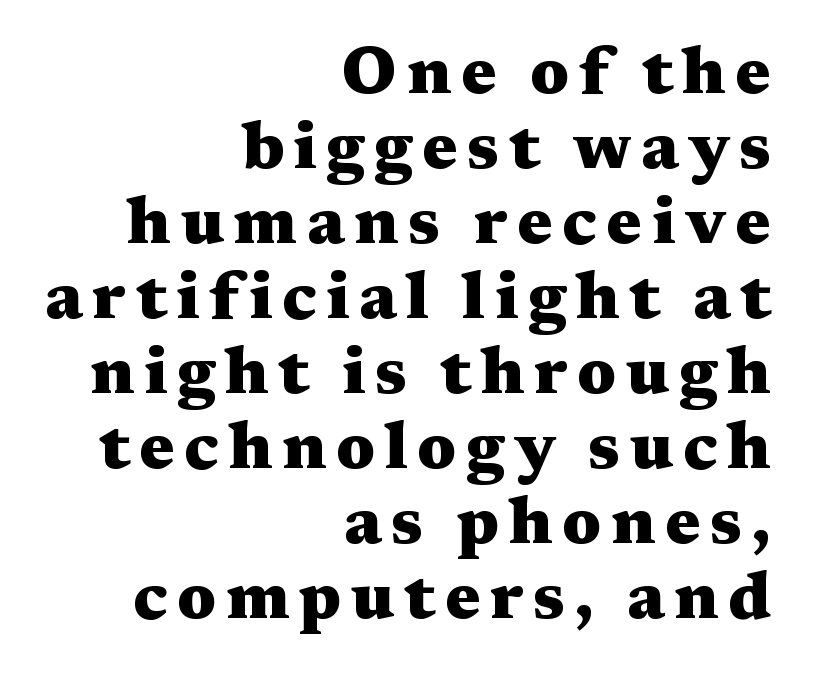
Q: Is the text bold? A: Yes.
Q: Is the text italic (slanted)? A: No, it is upright.
Q: Is the typeface a serif or a sans-serif typeface? A: Serif.
Q: Is the text underlined? A: No.
Q: How is the paragraph aligned? A: Right-aligned.
Q: Is the spacing between lines tight, normal or loose? A: Tight.
Q: Width (condensed, normal, or wide)? A: Wide.
Q: Stroke contrast? A: Medium.
Q: x-height? A: Medium.
Q: Monospaced? A: No.
